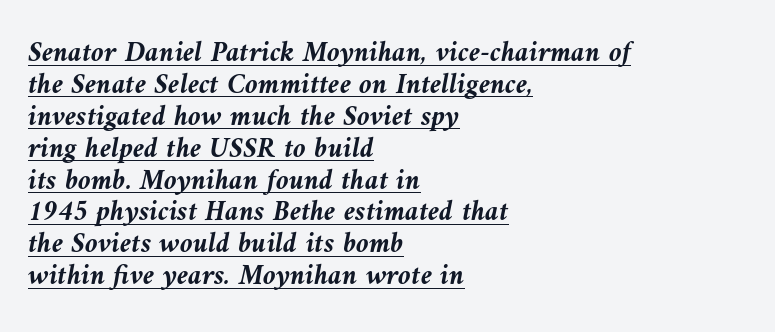
The text carries the slant typical of an italic or oblique font. Does the weight exceed regular? Yes, all the way to bold. The block of text is dense from top to bottom, with scant space between rows. Tracking value appears to be zero — textbook default spacing.
